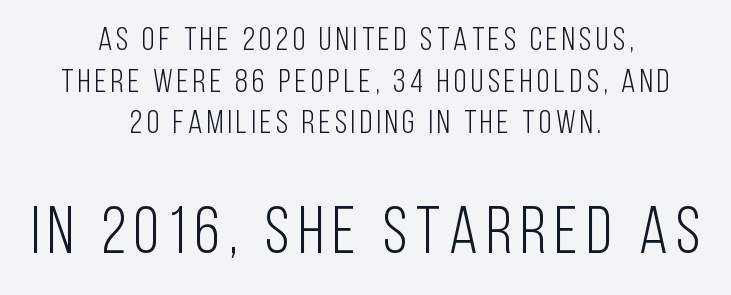
Q: Is the text bold? A: No.
Q: Is the text italic (slanted)? A: No, it is upright.
Q: Is the typeface a serif or a sans-serif typeface? A: Sans-serif.
Q: Is the text underlined? A: No.
Q: How is the paragraph aligned? A: Centered.
Q: Is the spacing between lines tight, normal or loose? A: Normal.
Q: Which block of text is set in a larger size, the first (top) or the second (bottom)? A: The second (bottom) one.
Q: Width (condensed, normal, or wide)? A: Condensed.
Q: Stroke contrast? A: Low.
Q: x-height? A: Large.
Q: Monospaced? A: No.
